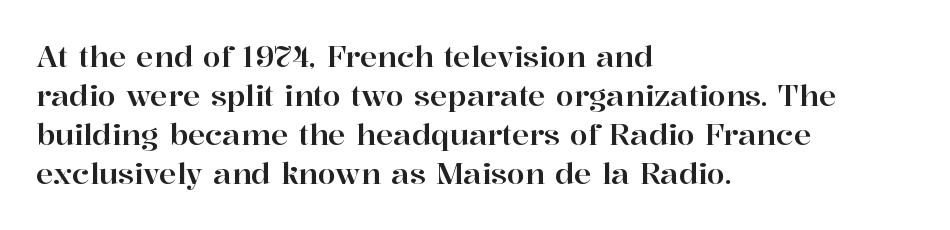
The image shows 29 px serif type, upright; set left-aligned, normal line spacing (1.35x), normal letter spacing, not underlined; high stroke contrast and a medium x-height.
